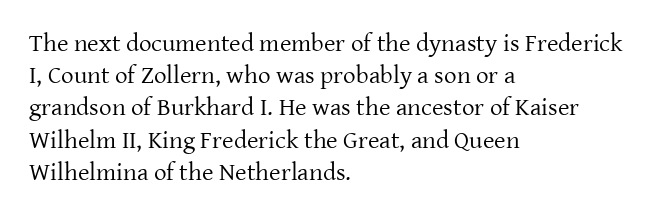
The image shows 25 px text type, upright; set left-aligned, normal line spacing (1.29x), normal letter spacing, not underlined.
